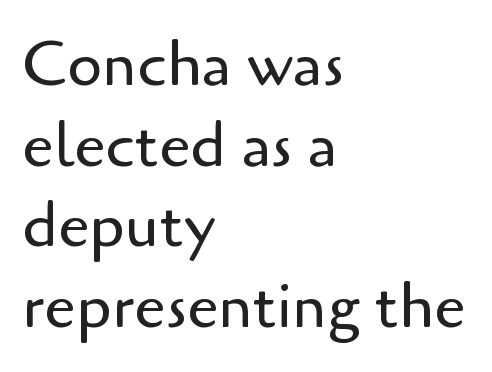
{"serif": "no", "italic": "no", "bold": "no", "weight": "regular", "width": "normal", "stroke_contrast": "low", "x_height": "small", "monospaced": "no", "underline": "no", "align": "left", "line_spacing": "normal", "line_spacing_ratio": 1.28, "letter_spacing": "normal", "letter_spacing_em": 0.0, "glyph_px": 63}
